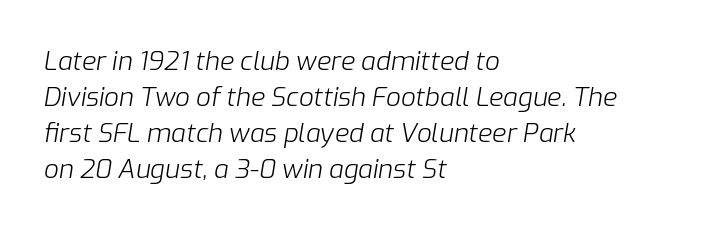
The image shows 26 px text type, italic (leaning right); set left-aligned, normal line spacing (1.39x), normal letter spacing, not underlined.
